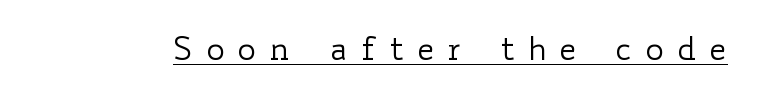
The image shows 32 px regular-weight, wide type, upright; set unusually wide letter spacing (+0.38 em), underlined; low stroke contrast and a small x-height.
